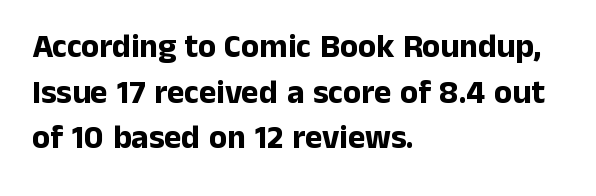
The words here are not underlined. A typesetter would call this leading conventional body-copy spacing. The letters stand straight up with perfectly vertical stems. Grotesque or geometric, the face here clearly has no serifs. Summary of weight: heavy, a full bold. Between one letter and the next there's only the usual sliver of space.
